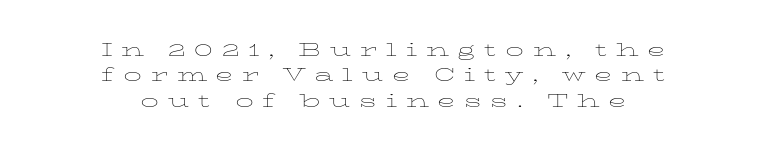
No italicization has been applied; the sample stays upright. The strokes are not fattened; the text isn't bold. The lines are packed closely together with very little leading. Notice how the passage keeps no hard edge, just a central spine.
